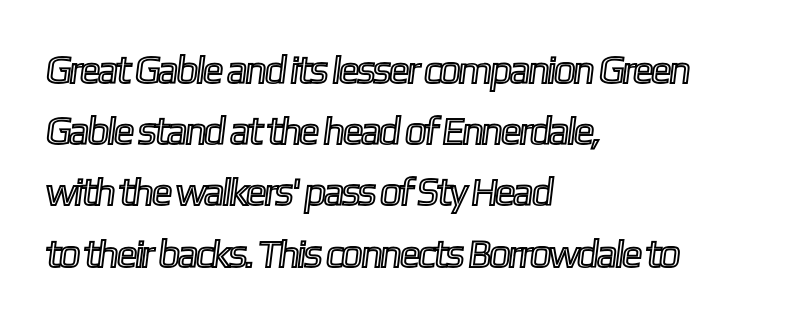
The image shows 39 px condensed type; set left-aligned, normal line spacing (1.57x), normal letter spacing, not underlined; a medium x-height.
